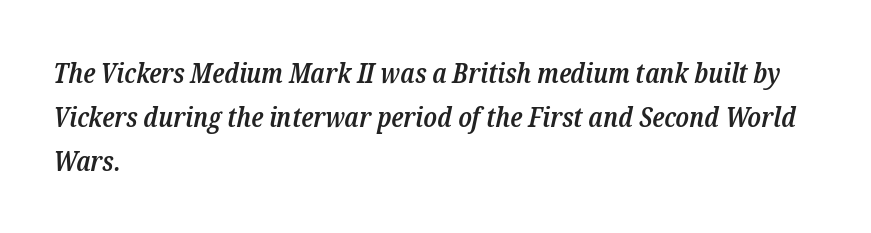
The image shows 28 px semibold, condensed serif type, italic (leaning right); set left-aligned, normal line spacing (1.57x), normal letter spacing, not underlined; low stroke contrast and a medium x-height.
